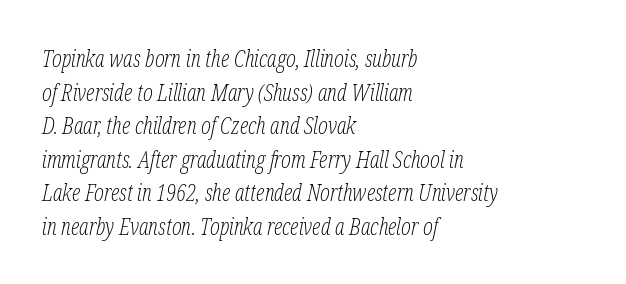
The image shows 23 px text type, italic (leaning right); set left-aligned, normal line spacing (1.46x), normal letter spacing, not underlined.
